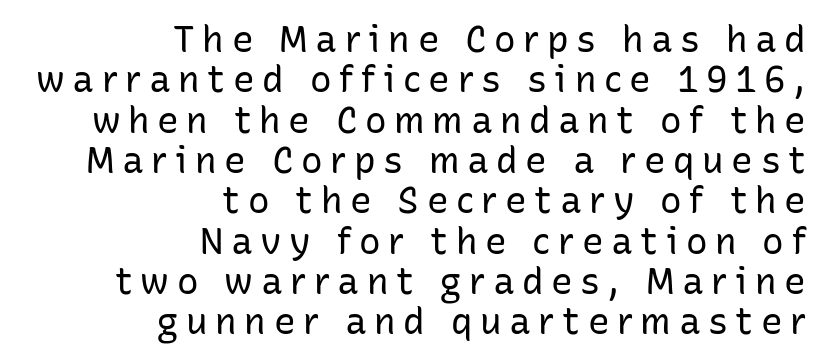
Q: Is the text bold? A: No.
Q: Is the text italic (slanted)? A: No, it is upright.
Q: Is the typeface a serif or a sans-serif typeface? A: Sans-serif.
Q: Is the text underlined? A: No.
Q: How is the paragraph aligned? A: Right-aligned.
Q: Is the spacing between letters normal or unusually wide? A: Unusually wide.
Q: Is the spacing between lines tight, normal or loose? A: Tight.
Q: Width (condensed, normal, or wide)? A: Normal.
Q: Stroke contrast? A: Low.
Q: x-height? A: Medium.
Q: Monospaced? A: No.
